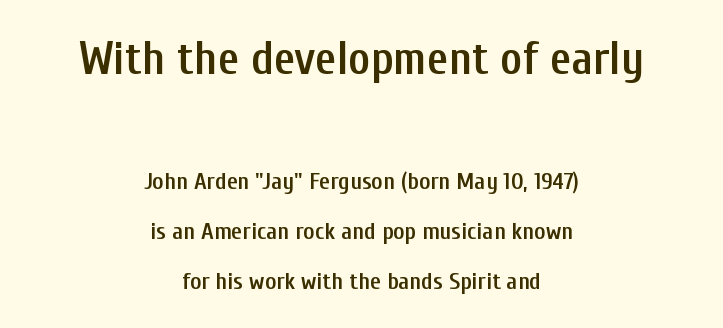
The image shows 47 px semibold, condensed sans-serif type, upright; set centered, loose line spacing (2.09x), normal letter spacing, not underlined; the first (top) block is 1.96x larger; low stroke contrast and a medium x-height.
